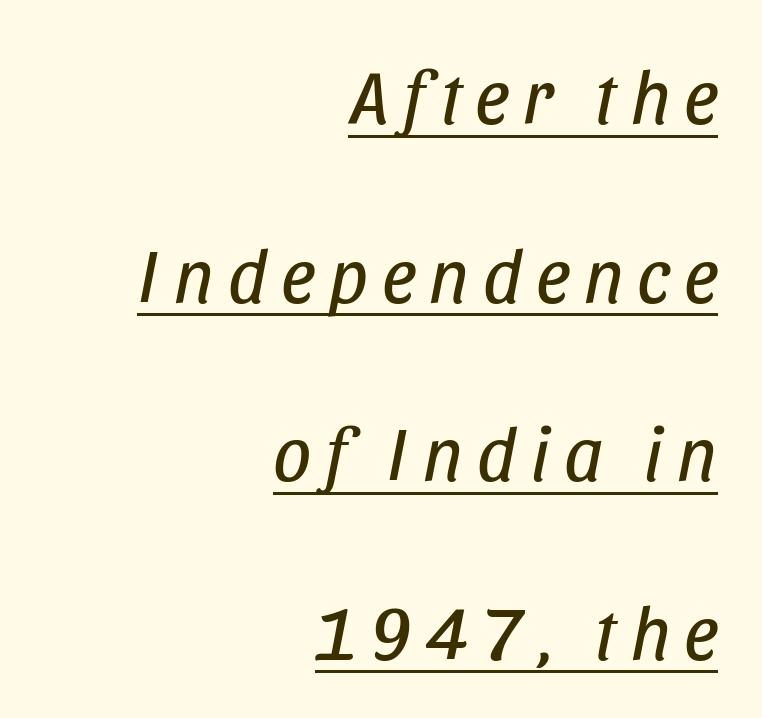
Honestly, the underline is the first thing you notice here. The passage is arranged like a letterhead date or caption credit — flush right. The whole block is typeset with a tilt. The strokes carry an ordinary text weight at most. Proportional: the letters do not fall into vertical columns. The designer dialed line spacing up above the default.
